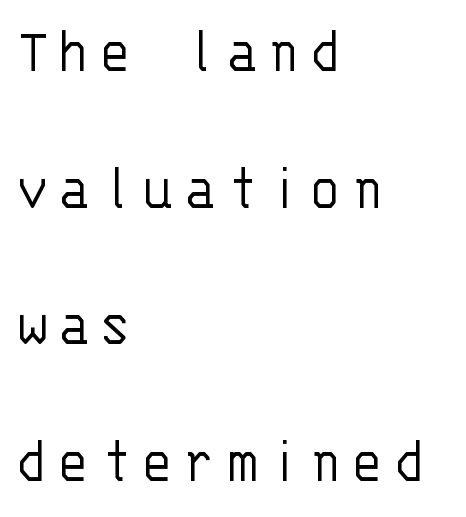
The image shows 66 px light sans-serif type, upright, monospaced; set left-aligned, loose line spacing (2.07x), not underlined; low stroke contrast and a large x-height.
